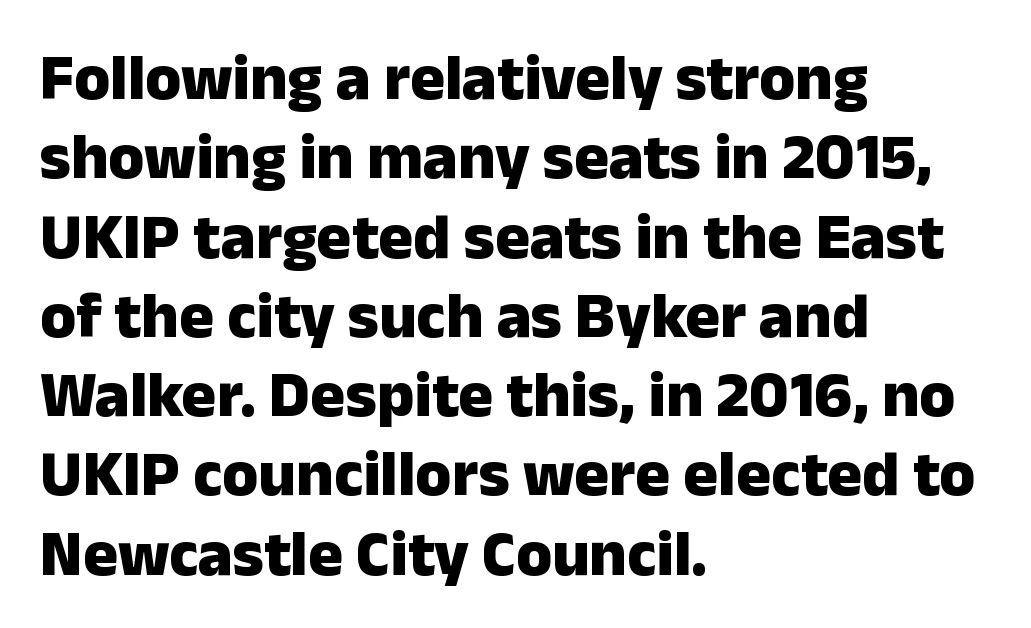
{"serif": "no", "italic": "no", "bold": "yes", "weight": "heavy", "width": "normal", "stroke_contrast": "low", "x_height": "medium", "monospaced": "no", "underline": "no", "align": "left", "line_spacing_ratio": 1.22, "letter_spacing": "normal", "letter_spacing_em": 0.0, "glyph_px": 65}
